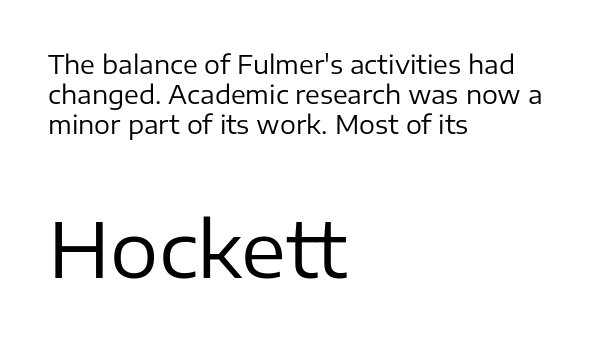
Each letter keeps its own natural width here, so spacing adapts to shape. A sans-serif font was chosen for this passage. Upright lettering throughout. The lines are quadded left. Any mark beneath the type? The region is blank. Look at the glyph heights: the lower group is clearly the bigger setting.
